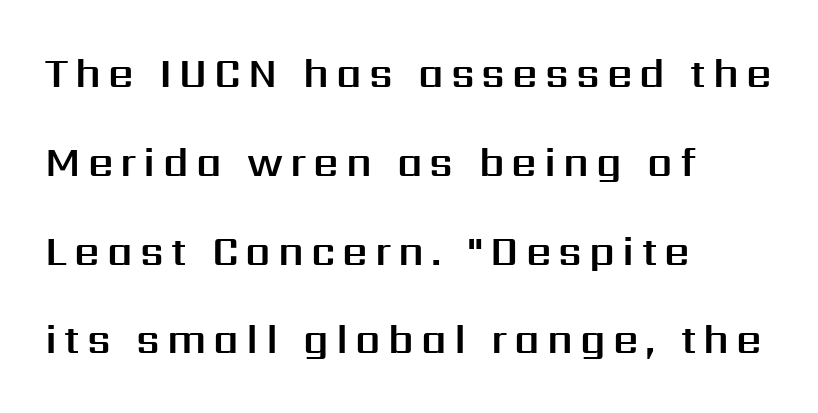
The space beneath each line is pristine and unruled. You could not count columns in this text — the font is proportionally spaced. Horizontal bands of white between lines are thick stripes. Stroke terminals: plain, sans-serif.
